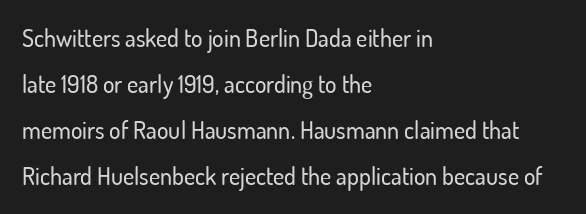
The image shows 24 px text type, upright; set left-aligned, loose line spacing (1.92x), normal letter spacing, not underlined.
